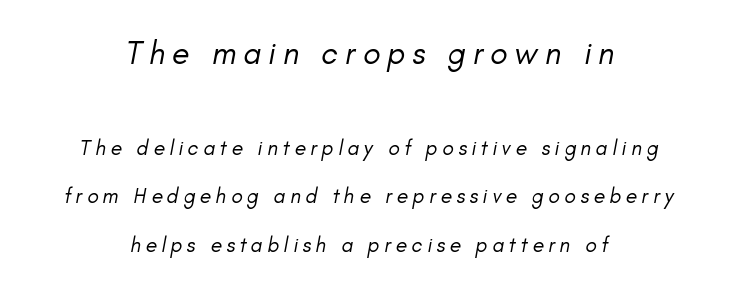
The image shows 32 px regular-weight sans-serif type; set centered, loose line spacing (2.3x), unusually wide letter spacing (+0.22 em), not underlined; the first (top) block is 1.52x larger; low stroke contrast and a small x-height.
